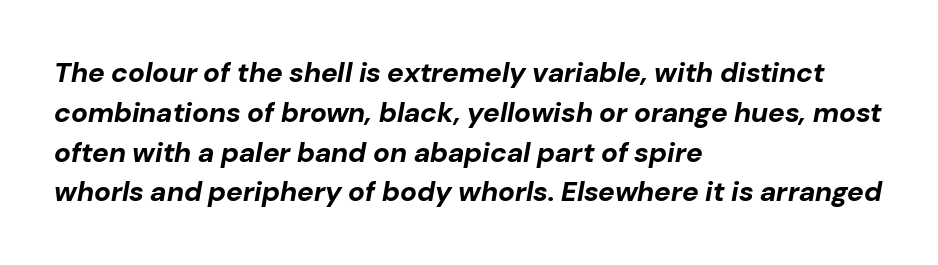
Q: Is the text bold? A: Yes.
Q: Is the text italic (slanted)? A: Yes, it leans right by about 10 degrees.
Q: Is the text underlined? A: No.
Q: How is the paragraph aligned? A: Left-aligned.
Q: Is the spacing between letters normal or unusually wide? A: Normal.
Q: Is the spacing between lines tight, normal or loose? A: Normal.
Q: Width (condensed, normal, or wide)? A: Normal.
Q: Stroke contrast? A: Low.
Q: x-height? A: Medium.
Q: Monospaced? A: No.
